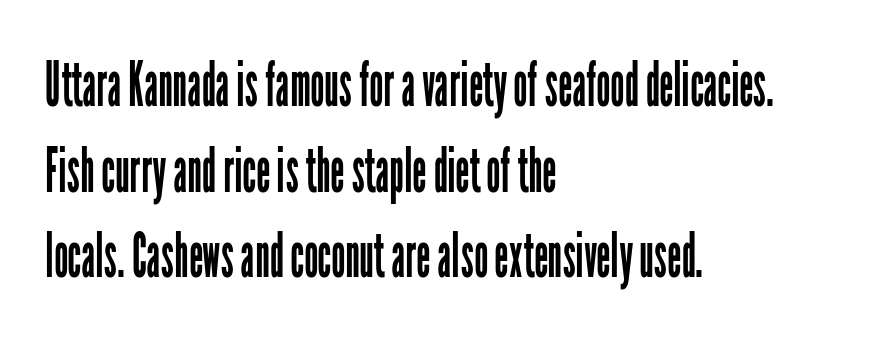
The image shows 62 px regular-weight, condensed sans-serif type, upright; set left-aligned, normal line spacing (1.38x), normal letter spacing, not underlined; low stroke contrast and a medium x-height.
